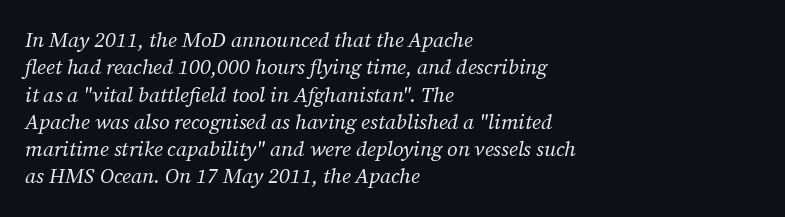
Stem width sits at or under what a default text font uses. The zone under the glyphs is completely vacant. The lines in this sample share a left origin and differ only in where they stop. Posture: slanted. Horizontal bands of white between lines are of average thickness.
